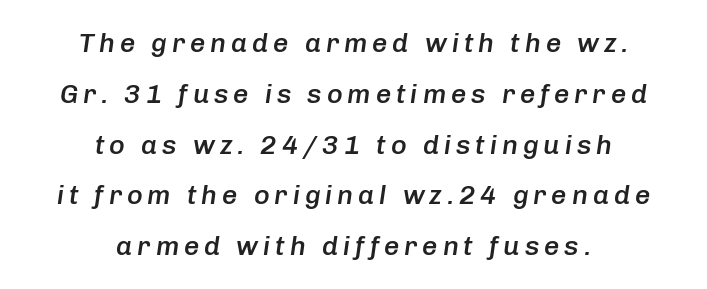
{"italic": "yes", "lean": "right", "slant_degrees": 8, "bold": "semi", "underline": "no", "align": "center", "line_spacing_ratio": 1.88, "glyph_px": 27}
